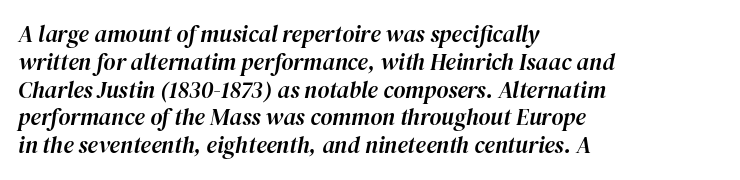
The specimen reads as italic at a glance. Glance below the letters and you will spot only blank space. Notice how the passage keeps a crisp vertical edge on the left only. Look at the tracking — it's just the regular setting, nothing added.
